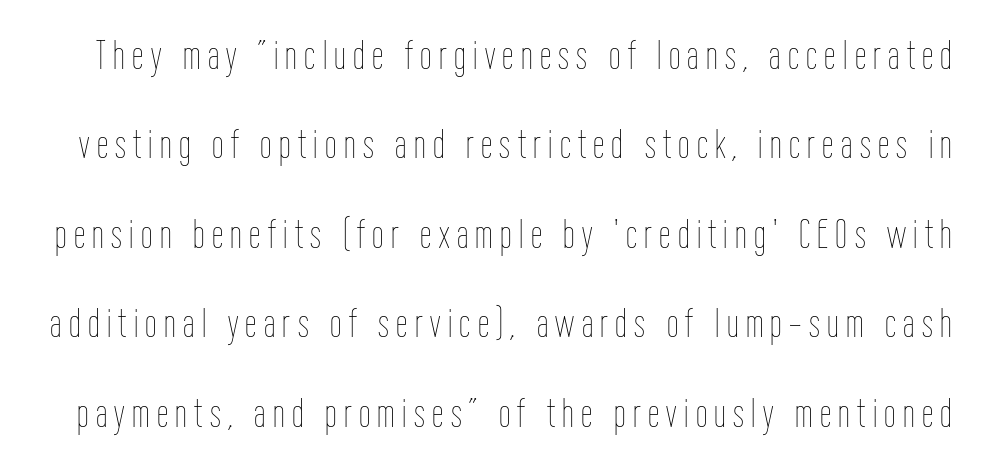
Weight class: somewhere from thin through regular. Baseline-to-baseline distance is far greater than the letter height. Do the letters lean? They stand straight. Varying glyph widths throughout — classic text-font behaviour.
